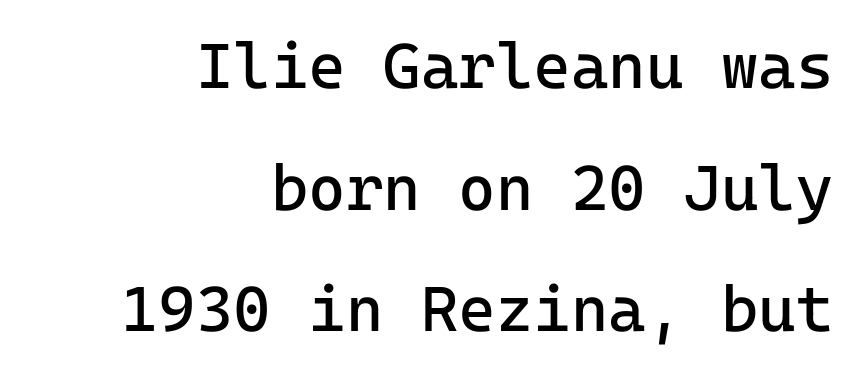
The image shows 64 px regular-weight sans-serif type, upright, monospaced; set right-aligned, loose line spacing (1.9x), normal letter spacing, not underlined; low stroke contrast and a medium x-height.
